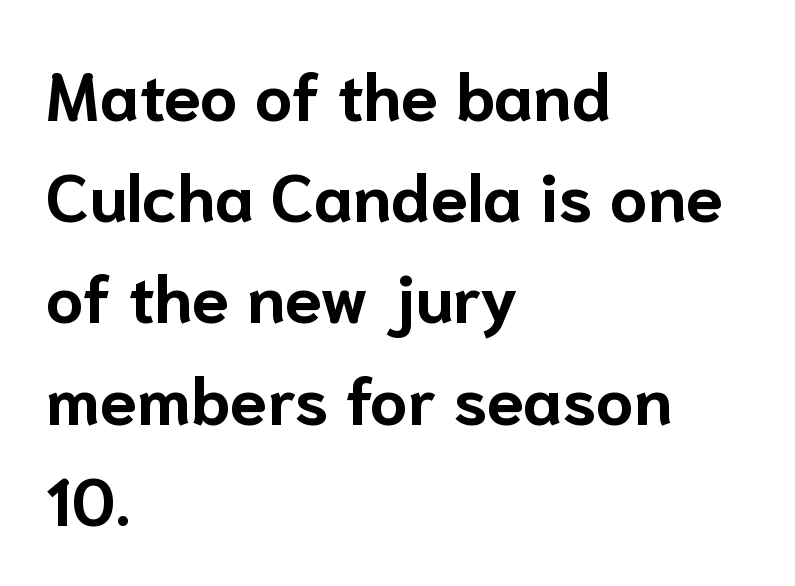
Quick note: interline space is typical. The glyphs in this specimen are sans serif. Is this a fixed-width face? No — the glyphs have proportional, varying widths. Heavy-handed strokes throughout: this text is bold. The passage is arranged the way most books set body copy — flush left.
